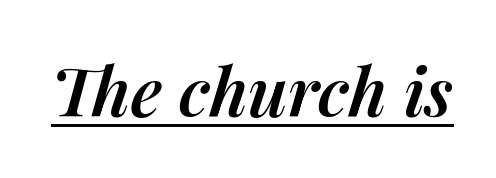
The image shows 68 px semibold type, italic (leaning right); set normal letter spacing, underlined; medium stroke contrast and a medium x-height.
